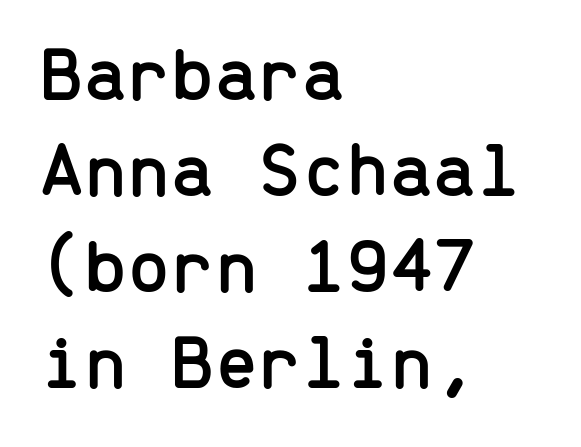
The image shows 78 px sans-serif type, upright, monospaced; set left-aligned, line spacing 1.23x, normal letter spacing, not underlined; low stroke contrast and a medium x-height.
